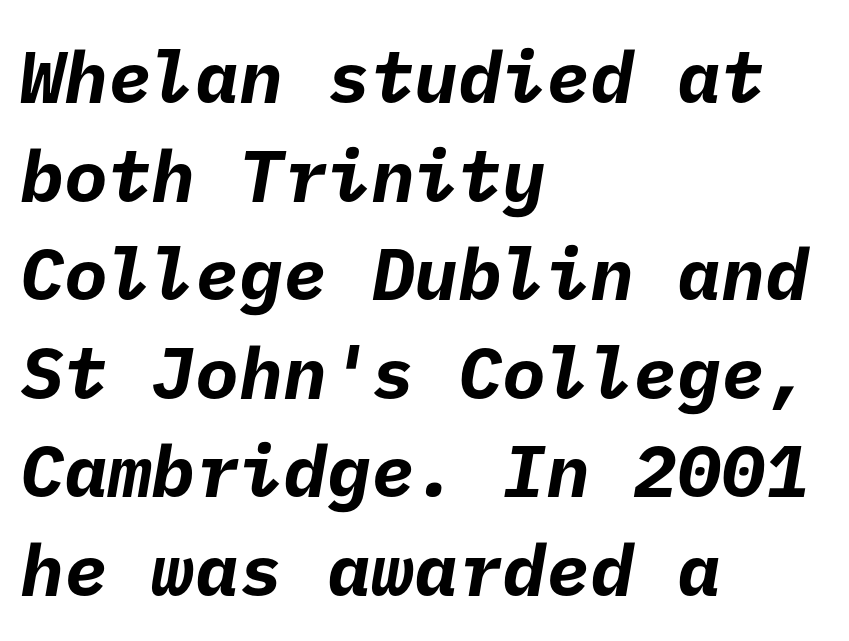
{"serif": "no", "bold": "yes", "weight": "bold", "width": "normal", "stroke_contrast": "low", "x_height": "medium", "underline": "no", "align": "left", "line_spacing": "normal", "line_spacing_ratio": 1.35, "letter_spacing": "normal", "letter_spacing_em": 0.0, "glyph_px": 73}
